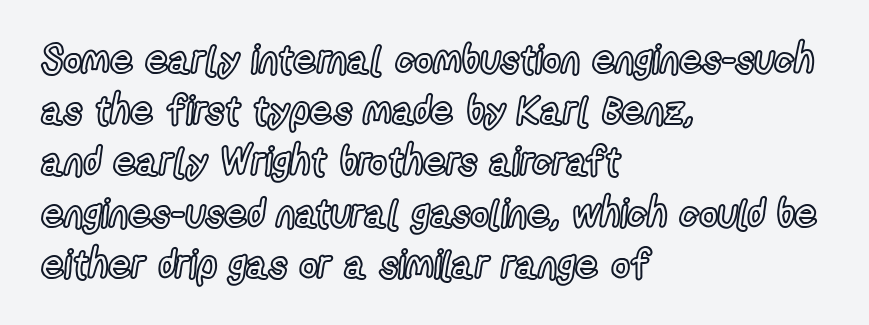
The rendering keeps characters at their native spacing. The letters advance in unequal steps, a hallmark of proportional type. Where is the straight margin? On the left. The baseline area is clear.
